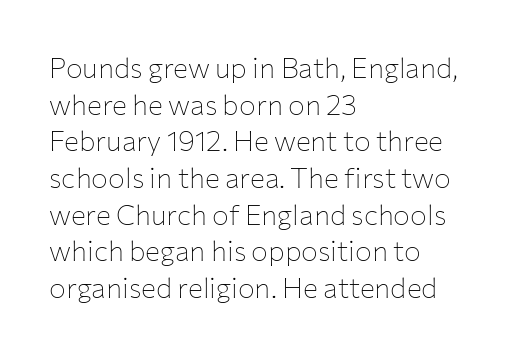
Q: Is the text bold? A: No.
Q: Is the text italic (slanted)? A: No, it is upright.
Q: Is the typeface a serif or a sans-serif typeface? A: Sans-serif.
Q: Is the text underlined? A: No.
Q: How is the paragraph aligned? A: Left-aligned.
Q: Is the spacing between letters normal or unusually wide? A: Normal.
Q: Is the spacing between lines tight, normal or loose? A: Normal.
Q: Width (condensed, normal, or wide)? A: Normal.
Q: Stroke contrast? A: Low.
Q: x-height? A: Medium.
Q: Monospaced? A: No.
